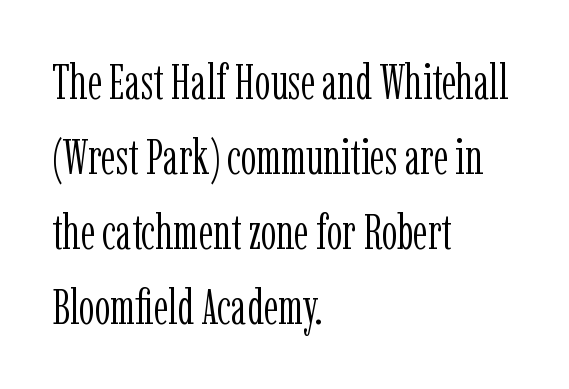
Q: Is the text bold? A: No.
Q: Is the text italic (slanted)? A: No, it is upright.
Q: Is the typeface a serif or a sans-serif typeface? A: Serif.
Q: Is the text underlined? A: No.
Q: How is the paragraph aligned? A: Left-aligned.
Q: Is the spacing between letters normal or unusually wide? A: Normal.
Q: Is the spacing between lines tight, normal or loose? A: Normal.
Q: Width (condensed, normal, or wide)? A: Condensed.
Q: Stroke contrast? A: Low.
Q: x-height? A: Medium.
Q: Monospaced? A: No.
